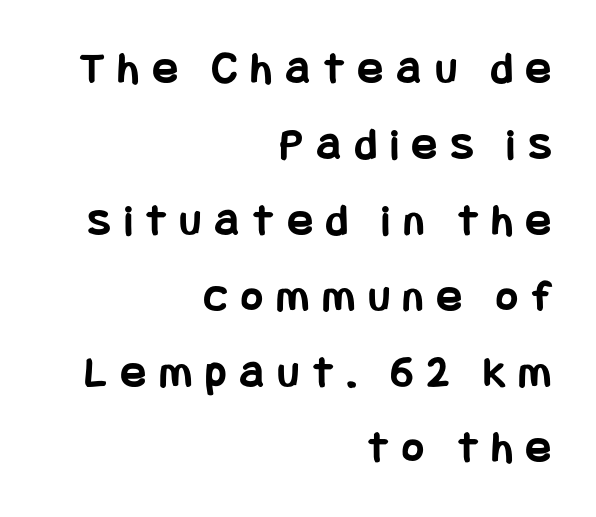
{"serif": "no", "italic": "no", "bold": "yes", "weight": "bold", "width": "condensed", "stroke_contrast": "low", "x_height": "large", "underline": "no", "align": "right", "line_spacing": "normal", "line_spacing_ratio": 1.65, "letter_spacing": "wide", "letter_spacing_em": 0.31, "glyph_px": 46}
